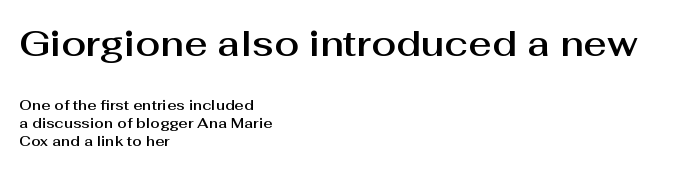
{"serif": "no", "italic": "no", "width": "normal", "stroke_contrast": "medium", "x_height": "medium", "monospaced": "no", "underline": "no", "align": "left", "line_spacing": "normal", "line_spacing_ratio": 1.3, "letter_spacing": "normal", "letter_spacing_em": 0.0, "larger_block": "first", "size_ratio": 2.57, "glyph_px": 36}
